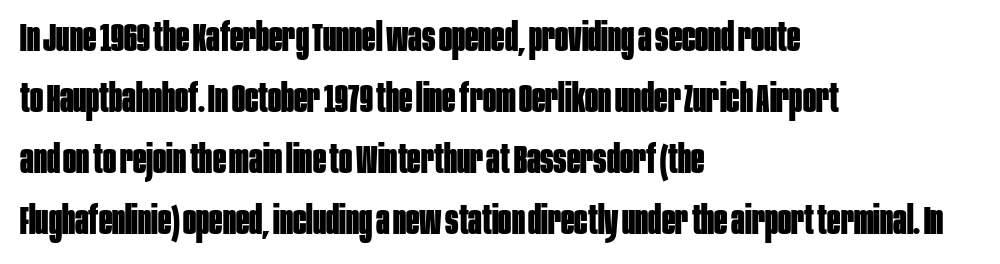
The image shows 39 px bold, condensed sans-serif type, upright; set left-aligned, normal line spacing (1.56x), normal letter spacing, not underlined; low stroke contrast and a large x-height.
